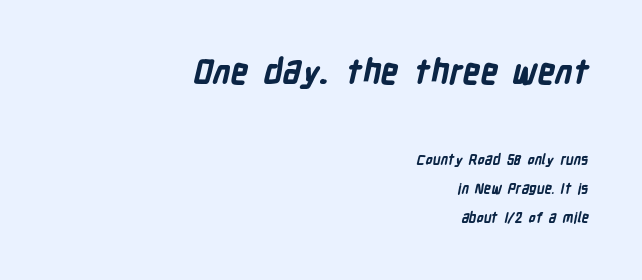
Q: Is the text bold? A: Yes.
Q: Is the typeface a serif or a sans-serif typeface? A: Sans-serif.
Q: Is the text underlined? A: No.
Q: How is the paragraph aligned? A: Right-aligned.
Q: Is the spacing between letters normal or unusually wide? A: Normal.
Q: Is the spacing between lines tight, normal or loose? A: Loose.
Q: Which block of text is set in a larger size, the first (top) or the second (bottom)? A: The first (top) one.
Q: Width (condensed, normal, or wide)? A: Condensed.
Q: Stroke contrast? A: Low.
Q: x-height? A: Medium.
Q: Monospaced? A: No.
